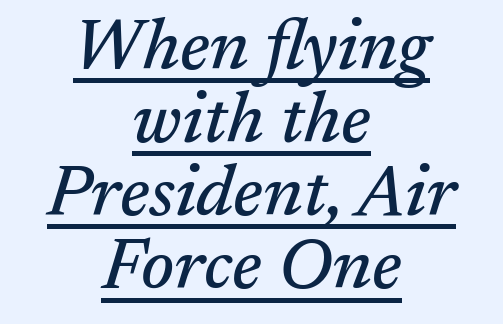
Look at the bottom of the vertical strokes: they flare into serifs here. A typesetter would call this leading minimal, almost set solid. The letters advance in unequal steps, a hallmark of proportional type. The paragraph has two soft edges and a firm central axis. No extra tracking has been applied to these lines. The specimen includes a rule beneath the text block's lines.
